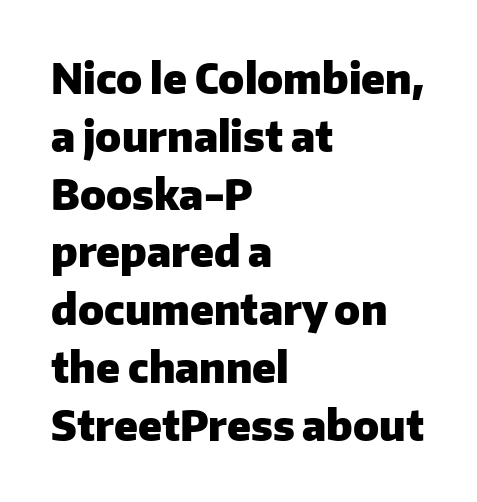
Q: Is the text bold? A: Yes.
Q: Is the text italic (slanted)? A: No, it is upright.
Q: Is the typeface a serif or a sans-serif typeface? A: Sans-serif.
Q: Is the text underlined? A: No.
Q: How is the paragraph aligned? A: Left-aligned.
Q: Is the spacing between letters normal or unusually wide? A: Normal.
Q: Is the spacing between lines tight, normal or loose? A: Normal.
Q: Width (condensed, normal, or wide)? A: Normal.
Q: Stroke contrast? A: Low.
Q: x-height? A: Medium.
Q: Monospaced? A: No.
